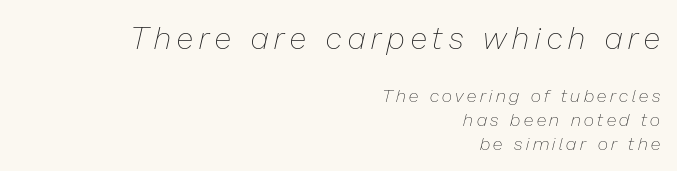
{"italic": "yes", "lean": "right", "slant_degrees": 13, "bold": "no", "weight": "thin", "width": "normal", "stroke_contrast": "low", "x_height": "medium", "monospaced": "no", "underline": "no", "align": "right", "line_spacing": "normal", "line_spacing_ratio": 1.33, "letter_spacing": "wide", "letter_spacing_em": 0.2, "larger_block": "first", "size_ratio": 1.72, "glyph_px": 31}
